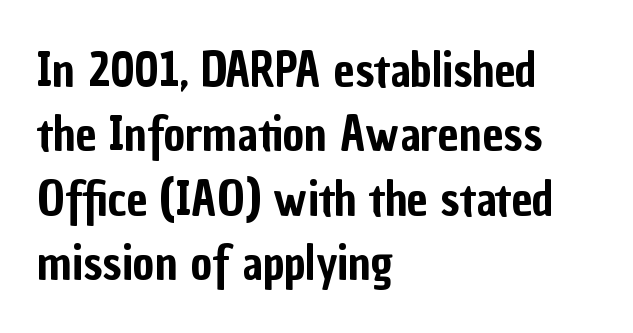
{"serif": "no", "italic": "no", "width": "condensed", "stroke_contrast": "low", "x_height": "medium", "monospaced": "no", "underline": "no", "align": "left", "line_spacing": "normal", "line_spacing_ratio": 1.37, "letter_spacing": "normal", "letter_spacing_em": 0.0, "glyph_px": 47}
